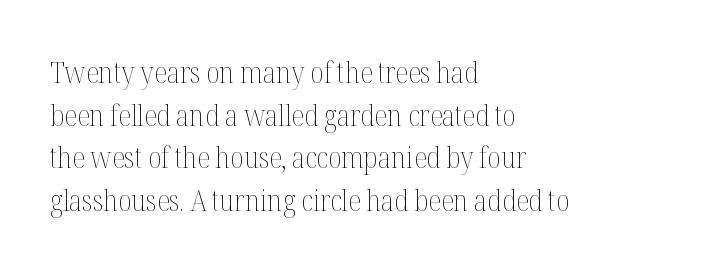
Underlining? Definitely not there. Students, observe: this is what conventionally led text looks like. Does the copy run flush right? No — it runs flush left. The rendering uses natural spacing where letterforms have individual widths. These glyphs show unthickened strokes, regular width or finer. Every stem runs plumb, perpendicular to the baseline.
